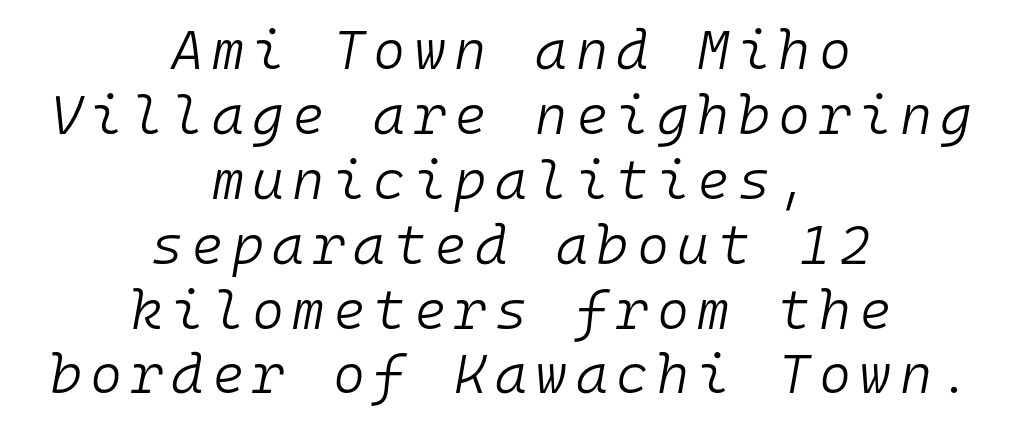
The image shows 55 px light type, italic (leaning right), monospaced; set centered, line spacing 1.18x, not underlined; low stroke contrast and a medium x-height.
